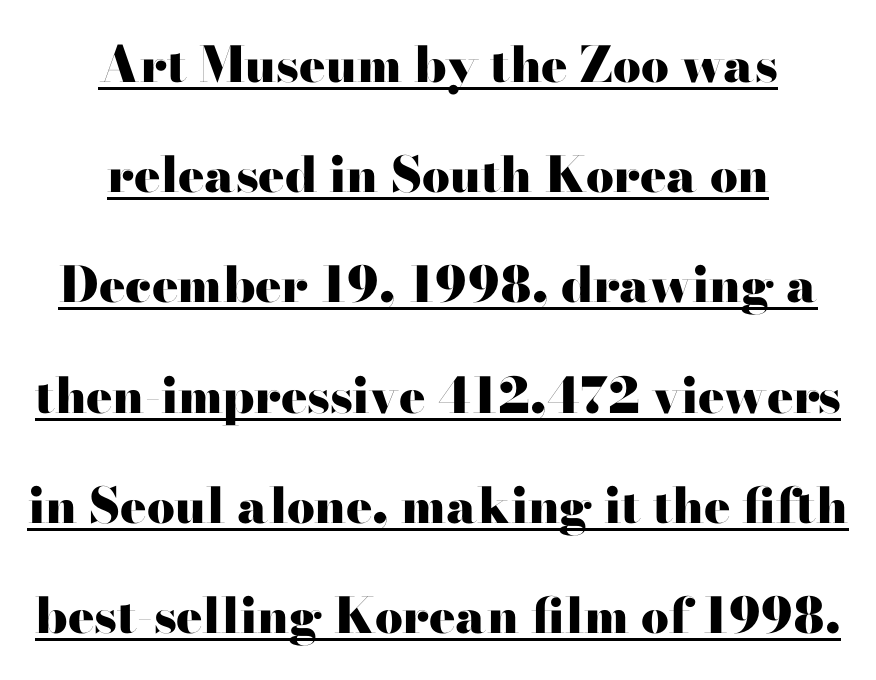
Q: Is the text bold? A: Yes.
Q: Is the text italic (slanted)? A: No, it is upright.
Q: Is the typeface a serif or a sans-serif typeface? A: Serif.
Q: Is the text underlined? A: Yes.
Q: How is the paragraph aligned? A: Centered.
Q: Is the spacing between letters normal or unusually wide? A: Normal.
Q: Is the spacing between lines tight, normal or loose? A: Loose.
Q: Width (condensed, normal, or wide)? A: Wide.
Q: Stroke contrast? A: High.
Q: x-height? A: Small.
Q: Monospaced? A: No.
